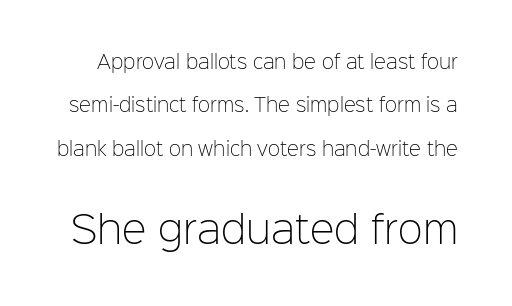
Q: Is the text bold? A: No.
Q: Is the text italic (slanted)? A: No, it is upright.
Q: Is the typeface a serif or a sans-serif typeface? A: Sans-serif.
Q: Is the text underlined? A: No.
Q: Is the spacing between letters normal or unusually wide? A: Normal.
Q: Is the spacing between lines tight, normal or loose? A: Loose.
Q: Which block of text is set in a larger size, the first (top) or the second (bottom)? A: The second (bottom) one.
Q: Width (condensed, normal, or wide)? A: Normal.
Q: Stroke contrast? A: Low.
Q: x-height? A: Medium.
Q: Monospaced? A: No.
